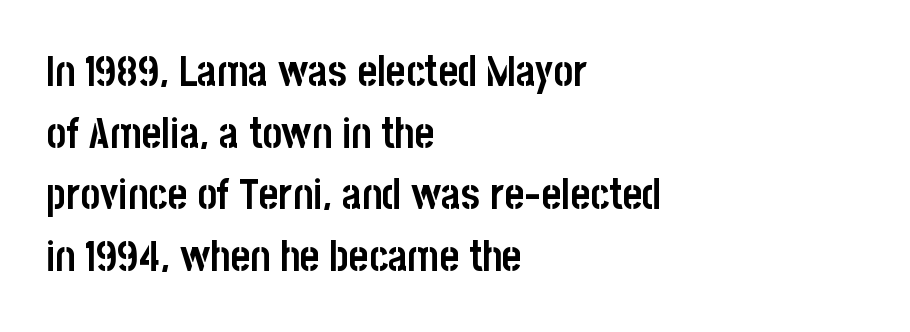
Q: Is the text bold? A: Yes.
Q: Is the text italic (slanted)? A: No, it is upright.
Q: Is the typeface a serif or a sans-serif typeface? A: Sans-serif.
Q: Is the text underlined? A: No.
Q: How is the paragraph aligned? A: Left-aligned.
Q: Is the spacing between letters normal or unusually wide? A: Normal.
Q: Is the spacing between lines tight, normal or loose? A: Normal.
Q: Width (condensed, normal, or wide)? A: Condensed.
Q: Stroke contrast? A: Low.
Q: x-height? A: Large.
Q: Monospaced? A: No.
